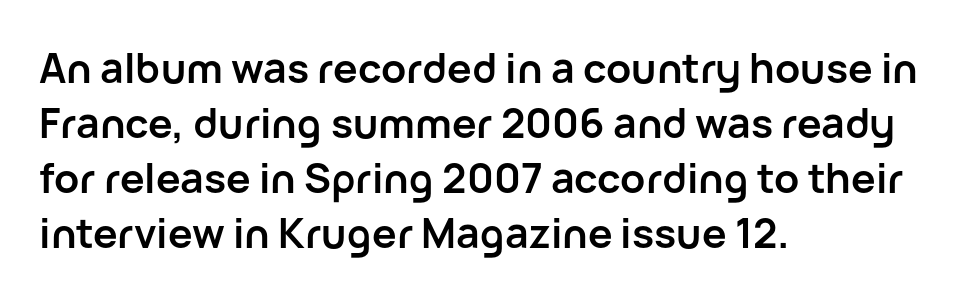
Q: Is the text bold? A: Yes.
Q: Is the text italic (slanted)? A: No, it is upright.
Q: Is the typeface a serif or a sans-serif typeface? A: Sans-serif.
Q: Is the text underlined? A: No.
Q: How is the paragraph aligned? A: Left-aligned.
Q: Is the spacing between letters normal or unusually wide? A: Normal.
Q: Is the spacing between lines tight, normal or loose? A: Normal.
Q: Width (condensed, normal, or wide)? A: Normal.
Q: Stroke contrast? A: Low.
Q: x-height? A: Medium.
Q: Monospaced? A: No.
